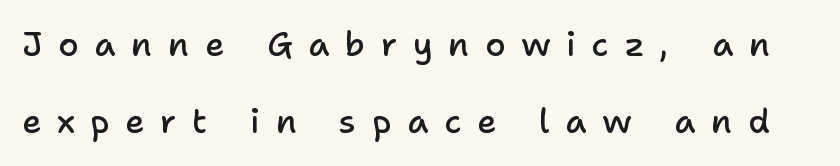
{"serif": "no", "italic": "no", "bold": "semi", "weight": "semibold", "width": "normal", "stroke_contrast": "low", "x_height": "medium", "monospaced": "no", "underline": "no", "line_spacing": "loose", "line_spacing_ratio": 2.33, "letter_spacing": "wide", "letter_spacing_em": 0.48, "glyph_px": 33}
